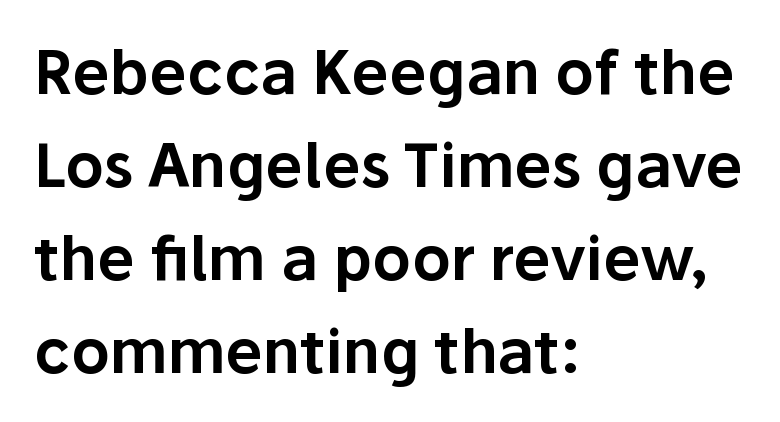
Q: Is the text italic (slanted)? A: No, it is upright.
Q: Is the typeface a serif or a sans-serif typeface? A: Sans-serif.
Q: Is the text underlined? A: No.
Q: How is the paragraph aligned? A: Left-aligned.
Q: Is the spacing between letters normal or unusually wide? A: Normal.
Q: Is the spacing between lines tight, normal or loose? A: Normal.
Q: Width (condensed, normal, or wide)? A: Normal.
Q: Stroke contrast? A: Low.
Q: x-height? A: Medium.
Q: Monospaced? A: No.
